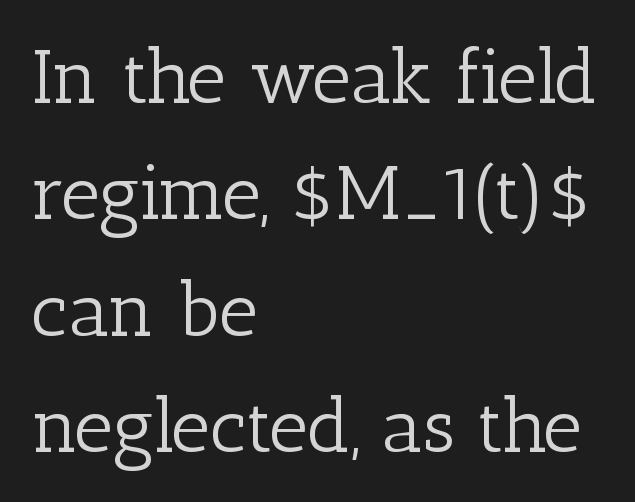
The line texture is even and compact thanks to regular tracking. Anything drawn beneath the words? Only blank space. The rendering anchors every line to the left-hand side. No extra ink here — the face is not bold.
